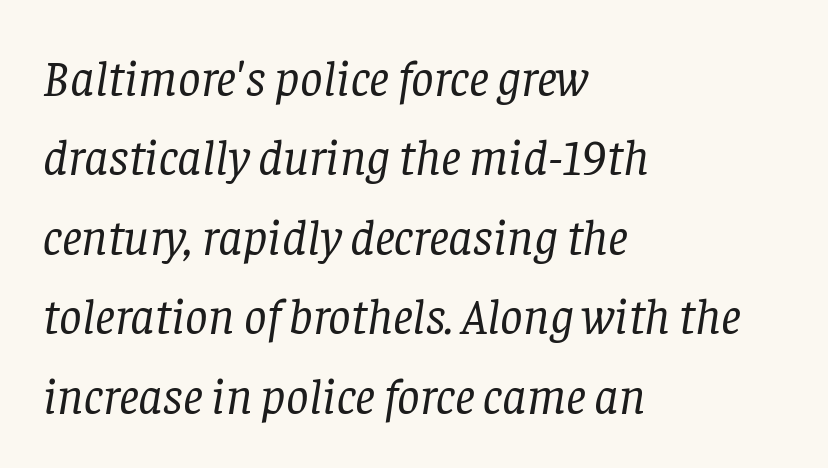
Reading down the column, the eye jumps a familiar distance to each next line. The gap between lines stays unmarked. Looking at the ascenders, they clearly lean. Is this a fixed-width face? No — the glyphs have proportional, varying widths.
